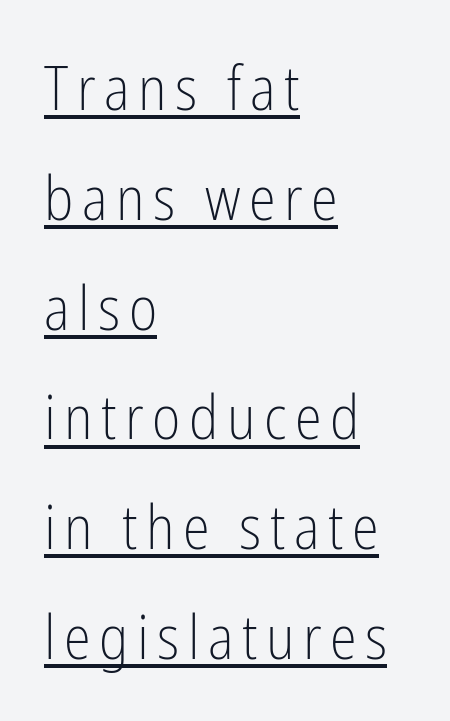
Q: Is the text bold? A: No.
Q: Is the text italic (slanted)? A: No, it is upright.
Q: Is the typeface a serif or a sans-serif typeface? A: Sans-serif.
Q: Is the text underlined? A: Yes.
Q: How is the paragraph aligned? A: Left-aligned.
Q: Width (condensed, normal, or wide)? A: Condensed.
Q: Stroke contrast? A: Low.
Q: x-height? A: Medium.
Q: Monospaced? A: No.
